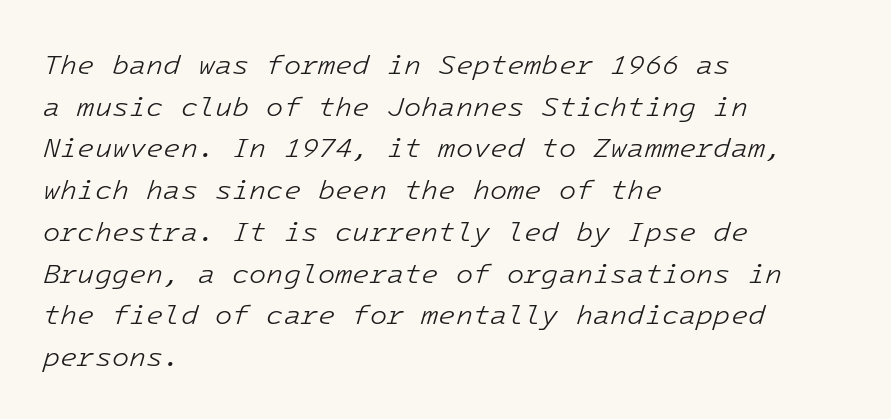
The image shows 28 px light type, italic (leaning right); set left-aligned, normal line spacing (1.49x), normal letter spacing, not underlined; low stroke contrast and a medium x-height.
